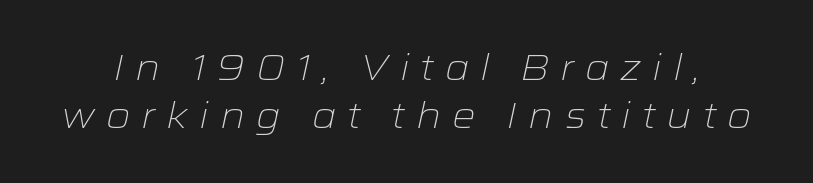
{"italic": "yes", "lean": "right", "slant_degrees": 12, "bold": "no", "weight": "light", "width": "wide", "stroke_contrast": "low", "x_height": "medium", "monospaced": "no", "underline": "no", "line_spacing": "normal", "line_spacing_ratio": 1.29, "letter_spacing": "wide", "letter_spacing_em": 0.29, "glyph_px": 37}
